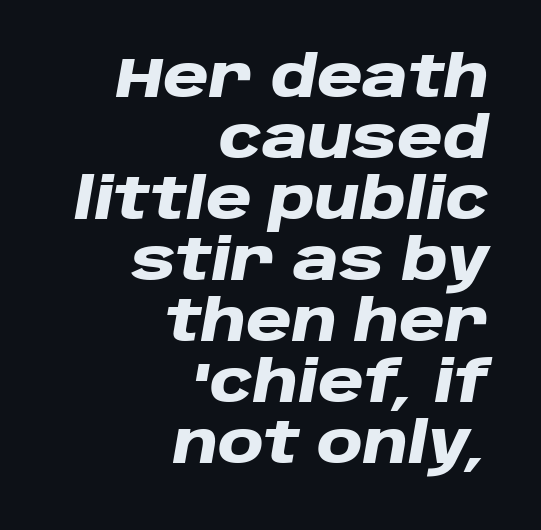
You could not count columns in this text — the font is proportionally spaced. Descender tails drop into unmarked territory. When letters slant like this, we call the style italic. The face used here is rendered with its standard letterfit.
